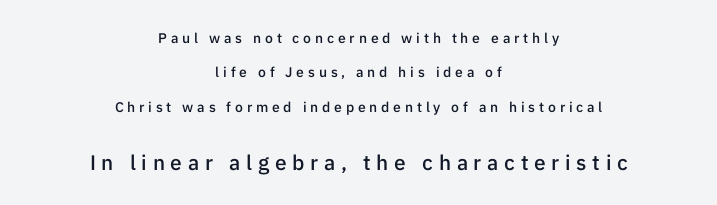
{"italic": "no", "bold": "semi", "underline": "no", "align": "center", "line_spacing": "loose", "line_spacing_ratio": 2.46, "letter_spacing": "wide", "letter_spacing_em": 0.27, "larger_block": "second", "size_ratio": 1.5, "glyph_px": 21}
